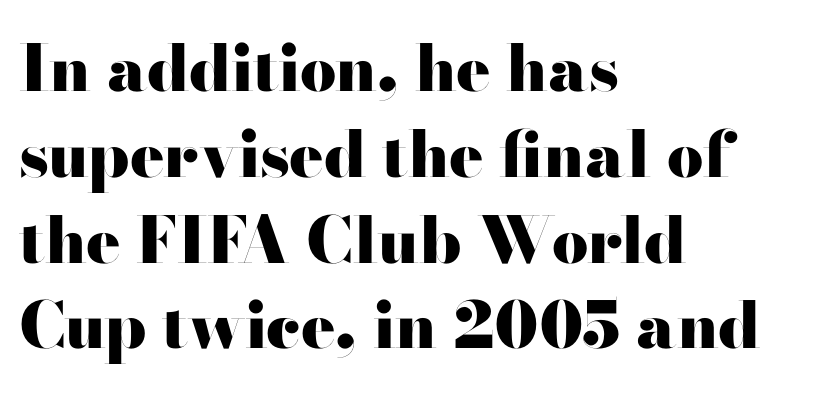
The image shows 64 px heavy, wide sans-serif type, upright; set left-aligned, normal line spacing (1.34x), normal letter spacing, not underlined; high stroke contrast and a small x-height.
